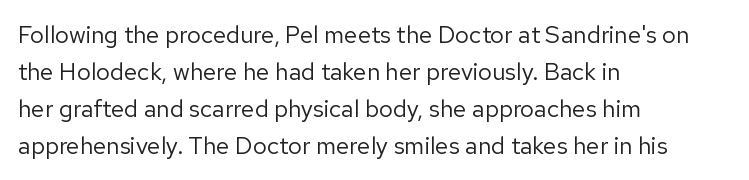
Vertical strokes here are truly vertical. Every row of glyphs begins at an identical x-position on the left. Between one letter and the next there's only the usual sliver of space. Only glyphs here, with clear space below each row.
